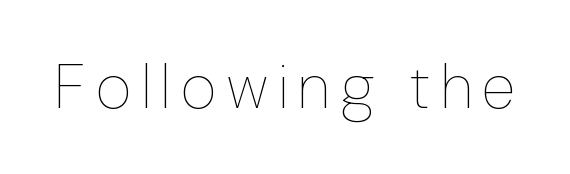
Q: Is the text bold? A: No.
Q: Is the text italic (slanted)? A: No, it is upright.
Q: Is the text underlined? A: No.
Q: Width (condensed, normal, or wide)? A: Condensed.
Q: Stroke contrast? A: Low.
Q: x-height? A: Medium.
Q: Monospaced? A: No.
